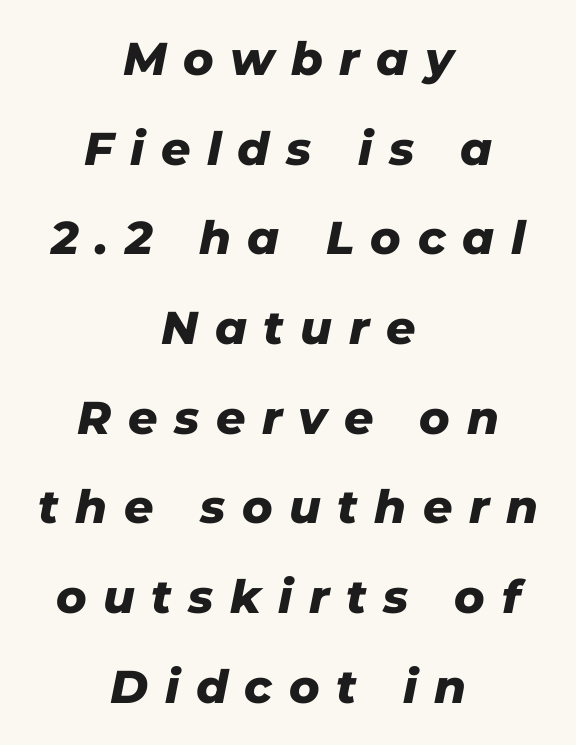
The typography opts for an oblique posture over an upright one. Proportional: the letters do not fall into vertical columns. The rag falls on both sides of this text block equally. The space directly below the letters is spotless.
